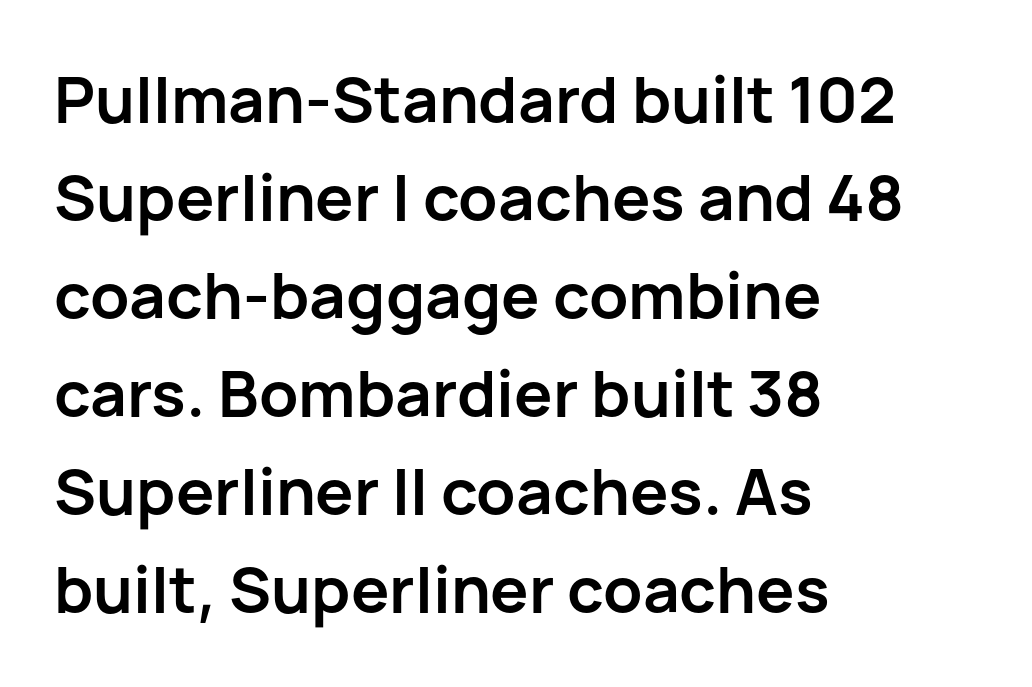
{"serif": "no", "italic": "no", "bold": "yes", "weight": "semibold", "width": "normal", "stroke_contrast": "low", "x_height": "medium", "monospaced": "no", "underline": "no", "align": "left", "line_spacing": "normal", "line_spacing_ratio": 1.53, "letter_spacing": "normal", "letter_spacing_em": 0.0, "glyph_px": 64}
